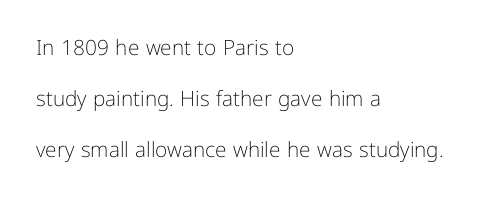
The image shows 21 px text type, upright; set left-aligned, loose line spacing (2.43x), normal letter spacing, not underlined.
